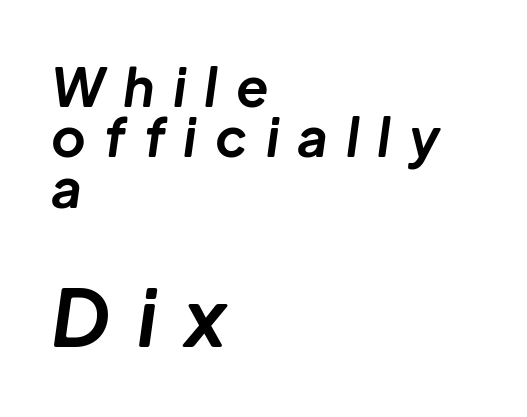
The image shows 79 px bold type, italic (leaning right); set left-aligned, tight line spacing (0.95x), unusually wide letter spacing (+0.34 em), not underlined; the second (bottom) block is 1.49x larger; low stroke contrast and a medium x-height.
